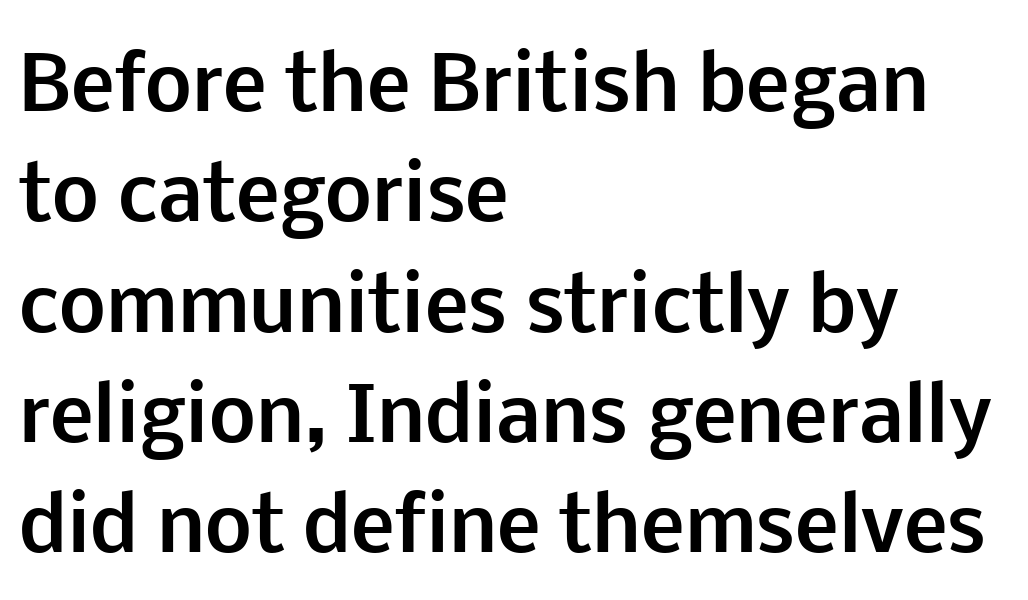
All the whitespace from short lines collects on the right. Inter-character spacing is left at the font's built-in metrics. The passage shown stacks its lines at a standard gap. The font family rendered here belongs to the sans-serif group. Do the characters align in a grid? No, the font is proportional. This is heavy type, rendered in bold.
